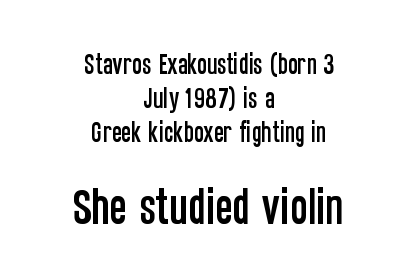
The letters sit at their default tracking, neither squeezed nor spread. Top chunk: small. Bottom chunk: large. Classification — sans serif. Vertical spacing — default.
